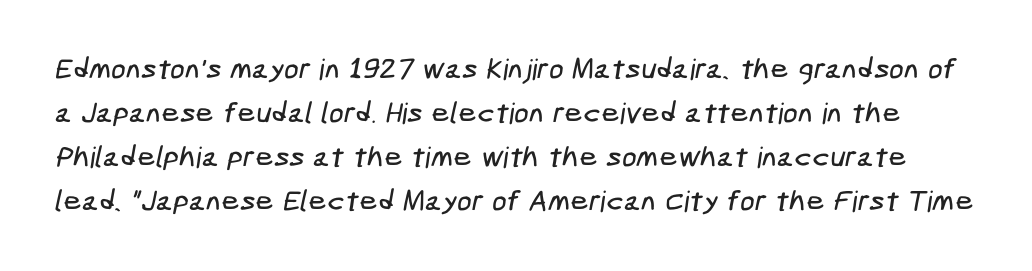
The image shows 29 px condensed sans-serif type; set normal line spacing (1.52x), normal letter spacing, not underlined; low stroke contrast and a medium x-height.
